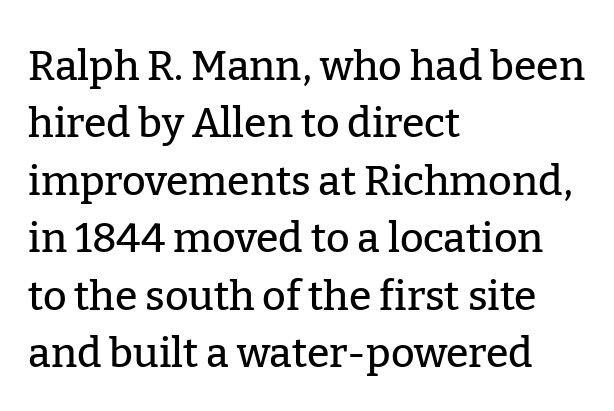
Q: Is the text italic (slanted)? A: No, it is upright.
Q: Is the typeface a serif or a sans-serif typeface? A: Serif.
Q: Is the text underlined? A: No.
Q: How is the paragraph aligned? A: Left-aligned.
Q: Is the spacing between letters normal or unusually wide? A: Normal.
Q: Is the spacing between lines tight, normal or loose? A: Normal.
Q: Width (condensed, normal, or wide)? A: Normal.
Q: Stroke contrast? A: Low.
Q: x-height? A: Medium.
Q: Monospaced? A: No.
